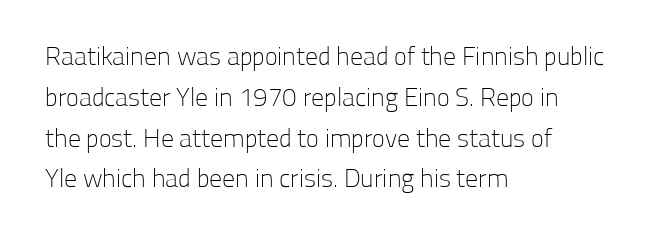
The image shows 26 px text type, upright; set left-aligned, normal line spacing (1.57x), normal letter spacing, not underlined.
